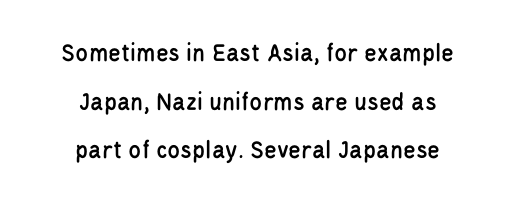
Does extra space separate the letters? No, they use regular spacing. Is the block centered? Yes — each line is placed symmetrically about the middle. Notice how the stems are strictly vertical — no italics here. Each row of text sits above clean, open space.
